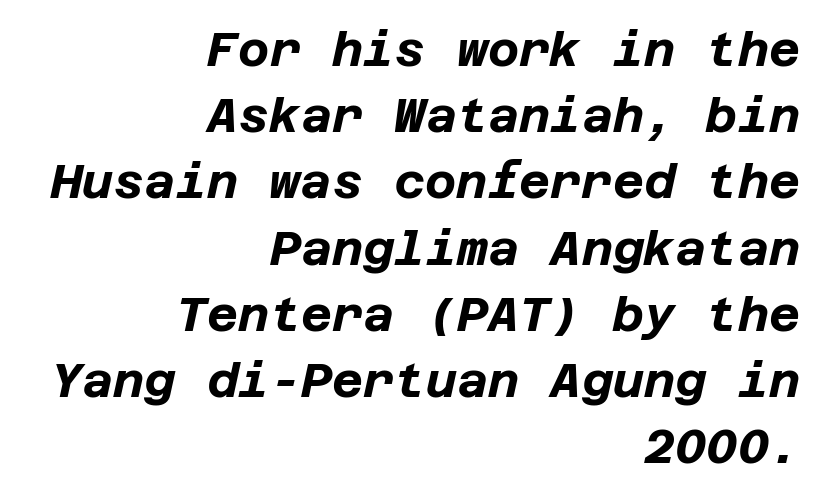
The image shows 48 px bold type, italic (leaning right); set right-aligned, normal line spacing (1.38x), normal letter spacing, not underlined; low stroke contrast and a large x-height.
